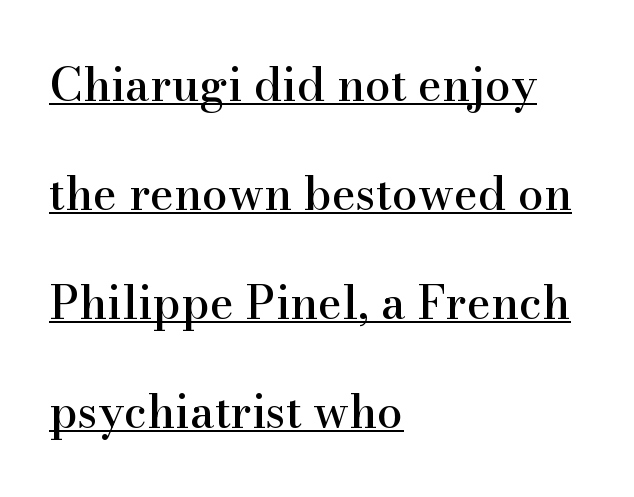
The image shows 46 px serif type, upright; set left-aligned, loose line spacing (2.37x), normal letter spacing, underlined; high stroke contrast and a small x-height.
